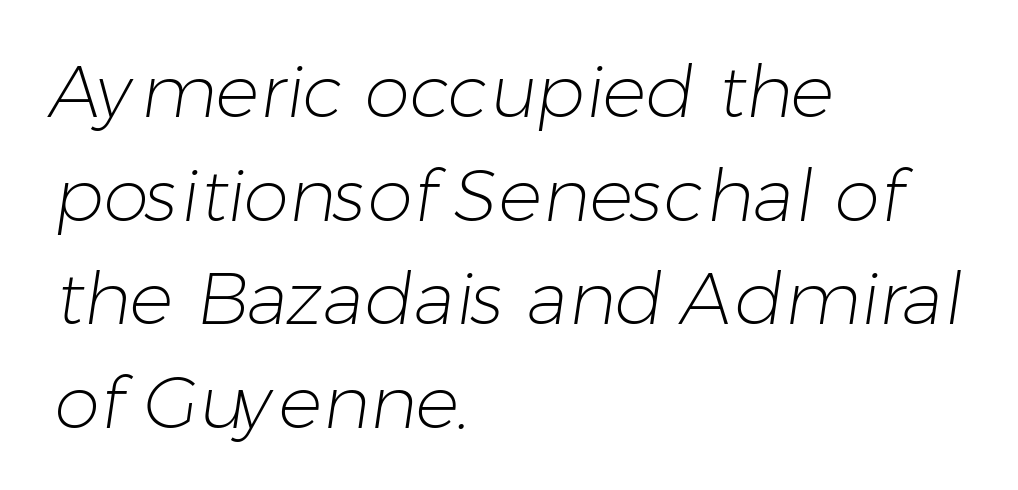
Q: Is the text bold? A: No.
Q: Is the typeface a serif or a sans-serif typeface? A: Sans-serif.
Q: Is the text underlined? A: No.
Q: How is the paragraph aligned? A: Left-aligned.
Q: Is the spacing between letters normal or unusually wide? A: Normal.
Q: Is the spacing between lines tight, normal or loose? A: Normal.
Q: Width (condensed, normal, or wide)? A: Normal.
Q: Stroke contrast? A: Low.
Q: x-height? A: Medium.
Q: Monospaced? A: No.
